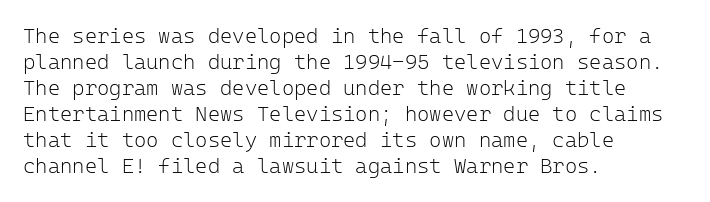
The typography opts for an upright posture over an oblique one. Unmarked baselines from the first word to the last. Students, note that the glyphs here touch the page at normal intervals. Which margin do the lines hug? The left one — the right edge is uneven. The typesetting does not lean heavy: it is not bold.
